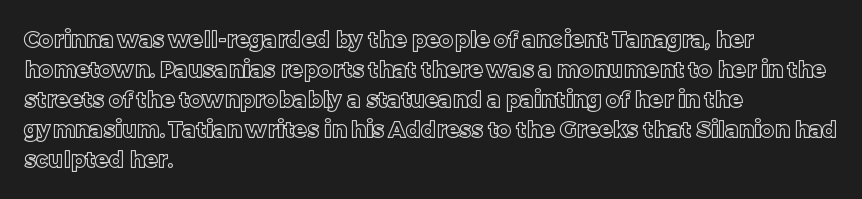
The image shows 22 px text type, upright; set left-aligned, normal line spacing (1.36x), normal letter spacing, not underlined.
